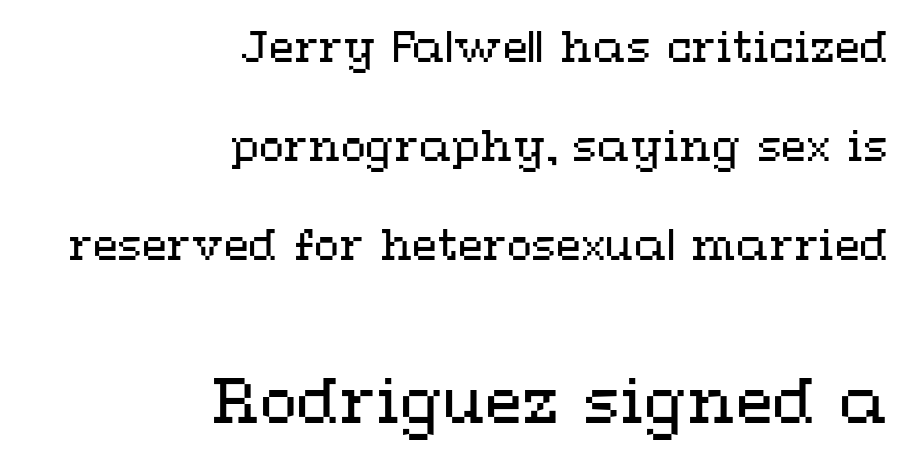
The image shows 61 px regular-weight, wide type, upright; set right-aligned, loose line spacing (2.41x), normal letter spacing, not underlined; the second (bottom) block is 1.49x larger; medium stroke contrast and a medium x-height.
